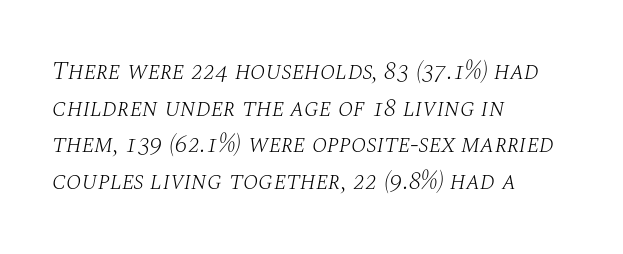
The image shows 25 px text type, italic (leaning right); set left-aligned, normal line spacing (1.47x), normal letter spacing, not underlined.
